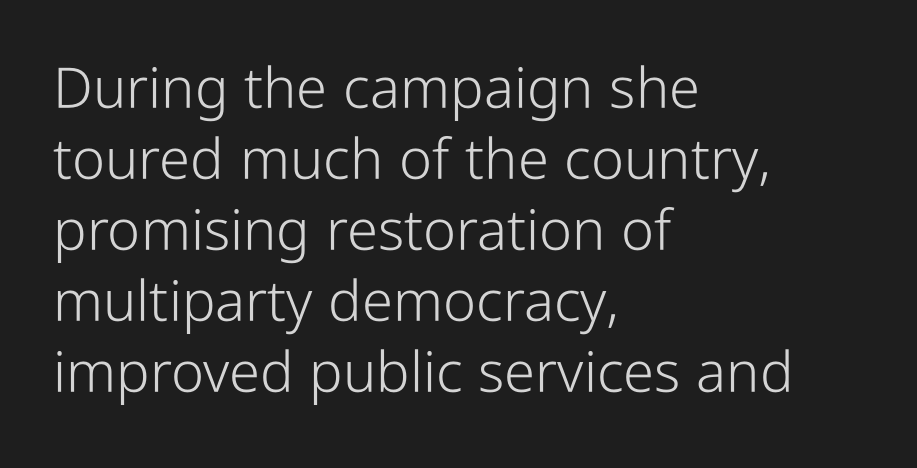
{"serif": "no", "italic": "no", "bold": "no", "weight": "light", "width": "condensed", "stroke_contrast": "low", "x_height": "medium", "monospaced": "no", "underline": "no", "align": "left", "line_spacing": "normal", "line_spacing_ratio": 1.27, "letter_spacing": "normal", "letter_spacing_em": 0.0, "glyph_px": 56}
